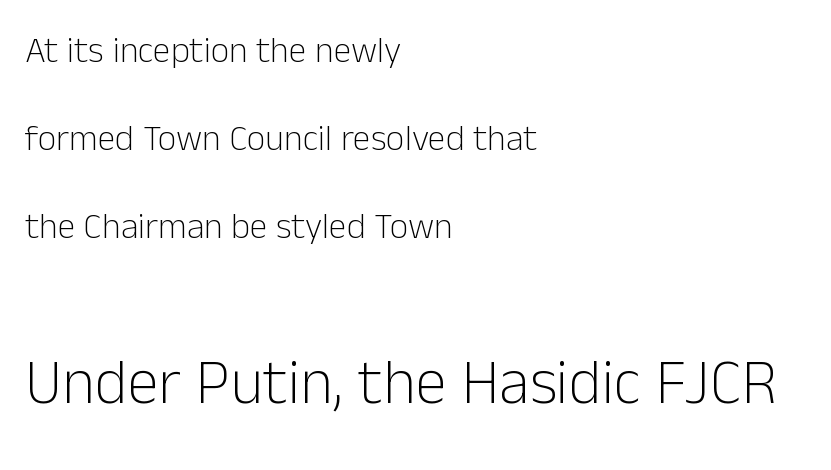
Q: Is the text bold? A: No.
Q: Is the text italic (slanted)? A: No, it is upright.
Q: Is the typeface a serif or a sans-serif typeface? A: Sans-serif.
Q: Is the text underlined? A: No.
Q: How is the paragraph aligned? A: Left-aligned.
Q: Is the spacing between letters normal or unusually wide? A: Normal.
Q: Is the spacing between lines tight, normal or loose? A: Loose.
Q: Which block of text is set in a larger size, the first (top) or the second (bottom)? A: The second (bottom) one.
Q: Width (condensed, normal, or wide)? A: Normal.
Q: Stroke contrast? A: Low.
Q: x-height? A: Medium.
Q: Monospaced? A: No.
